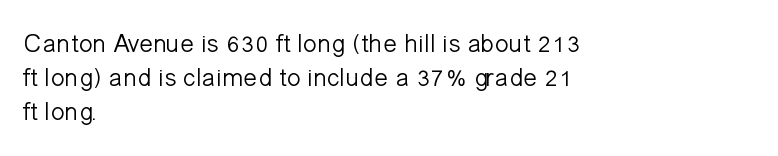
{"italic": "no", "bold": "no", "underline": "no", "align": "left", "line_spacing": "normal", "line_spacing_ratio": 1.3, "letter_spacing": "normal", "letter_spacing_em": 0.0, "glyph_px": 26}
